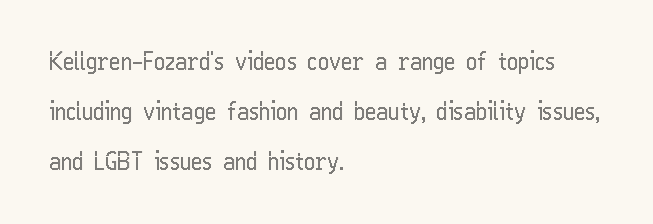
The image shows 24 px text type, upright; set left-aligned, loose line spacing (2.09x), normal letter spacing, not underlined.
